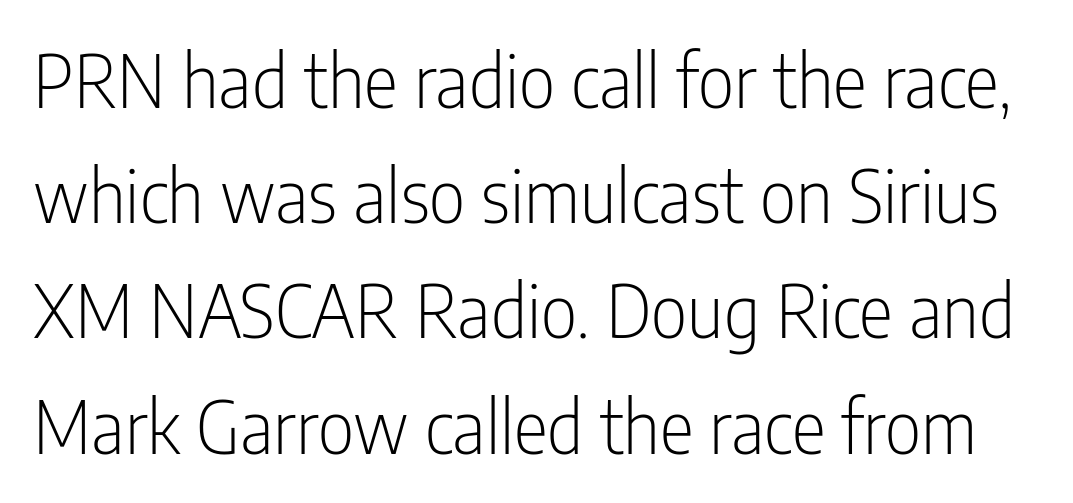
{"serif": "no", "italic": "no", "bold": "no", "weight": "light", "width": "condensed", "stroke_contrast": "low", "x_height": "medium", "monospaced": "no", "underline": "no", "line_spacing": "normal", "line_spacing_ratio": 1.6, "letter_spacing": "normal", "letter_spacing_em": 0.0, "glyph_px": 72}
